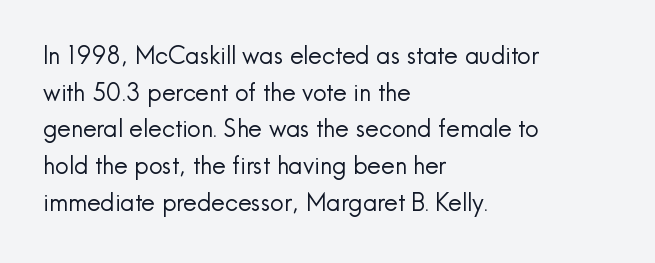
Standard letterfit; no display-style spreading of the glyphs. No chunkiness to these letters — they're not bold. This is roman type, the default non-slanted kind. Does the copy run flush right? No — it runs flush left.
